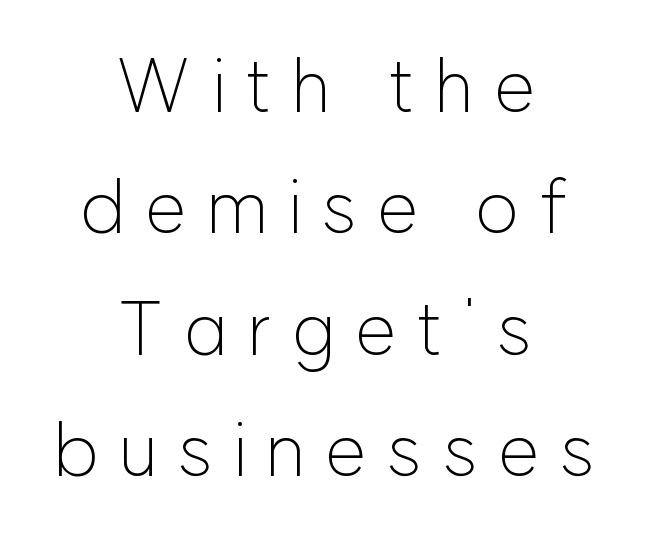
The image shows 74 px light sans-serif type, upright; set centered, normal line spacing (1.64x), unusually wide letter spacing (+0.27 em), not underlined; low stroke contrast and a medium x-height.
